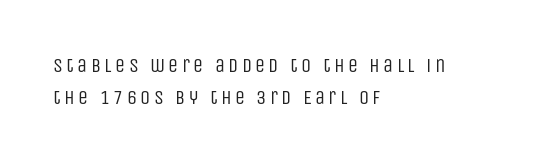
Is the stroke heavy? The answer is a plain regular-or-lighter. Short and long lines alike share a common starting point at left. You can tell it's not italic because the verticals are truly vertical. Any mark beneath the type? The region is blank.
